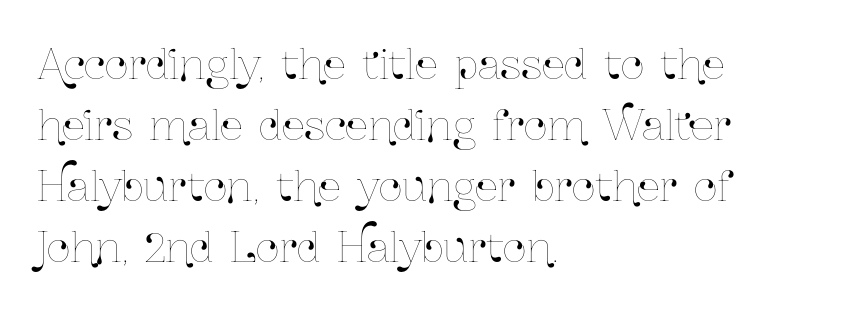
{"italic": "no", "width": "condensed", "stroke_contrast": "low", "x_height": "medium", "monospaced": "no", "underline": "no", "align": "left", "line_spacing": "normal", "line_spacing_ratio": 1.49, "letter_spacing": "normal", "letter_spacing_em": 0.0, "glyph_px": 41}
